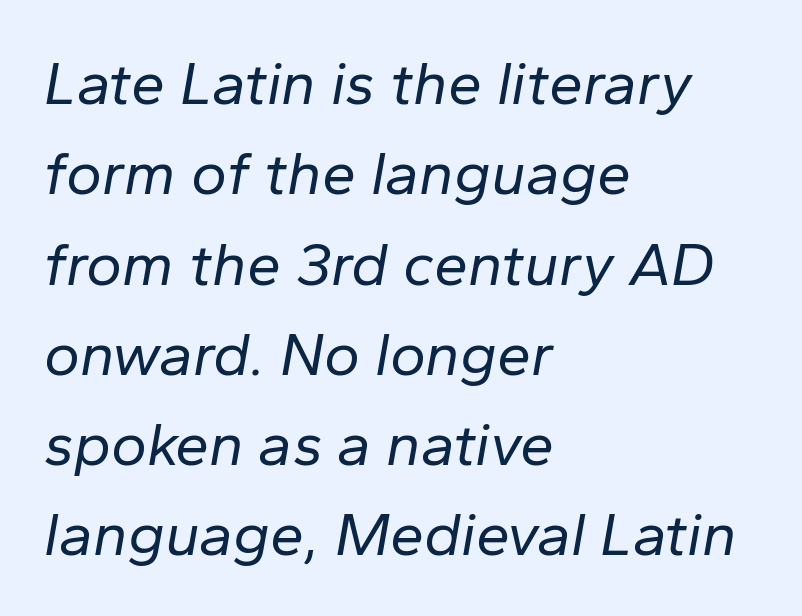
The image shows 61 px regular-weight type, italic (leaning right); set left-aligned, normal line spacing (1.48x), normal letter spacing, not underlined; low stroke contrast and a medium x-height.
